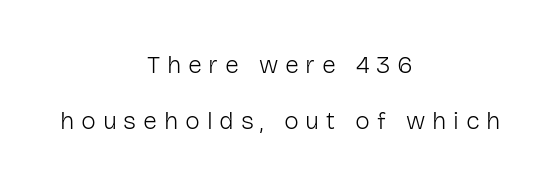
{"italic": "no", "bold": "no", "underline": "no", "align": "center", "line_spacing": "loose", "line_spacing_ratio": 2.26, "letter_spacing": "wide", "letter_spacing_em": 0.27, "glyph_px": 25}
